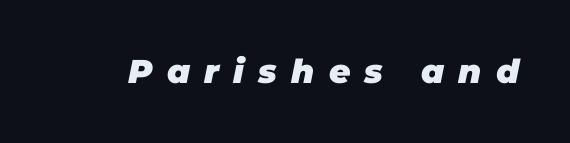
Strokes here are thick enough to call this a true bold. A typesetter would call this proportional, since set widths differ per character. If you drew a line through each stem, it would be angled. Glyph-to-glyph distance is far greater than everyday printed text.
